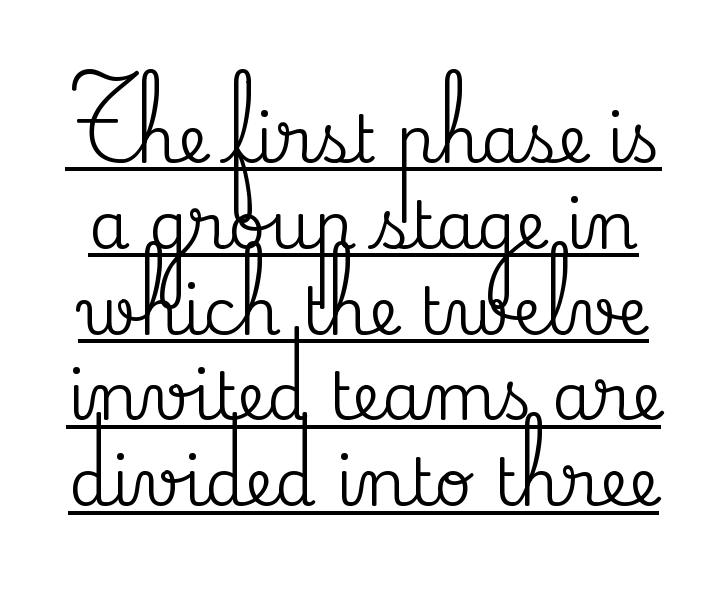
Q: Is the text italic (slanted)? A: No, it is upright.
Q: Is the typeface a serif or a sans-serif typeface? A: Serif.
Q: Is the text underlined? A: Yes.
Q: Is the spacing between letters normal or unusually wide? A: Normal.
Q: Is the spacing between lines tight, normal or loose? A: Normal.
Q: Width (condensed, normal, or wide)? A: Normal.
Q: Stroke contrast? A: Medium.
Q: x-height? A: Small.
Q: Monospaced? A: No.
